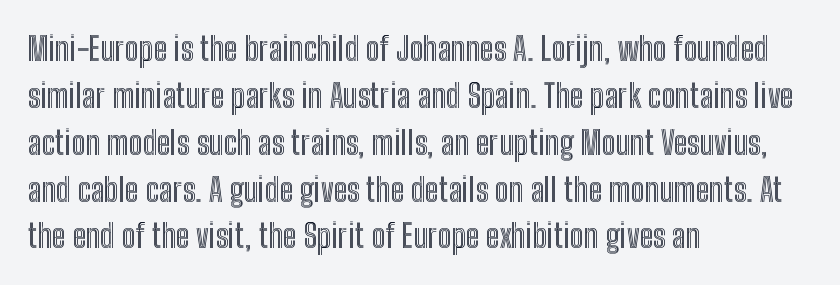
{"italic": "no", "width": "condensed", "x_height": "medium", "monospaced": "no", "underline": "no", "align": "left", "line_spacing": "normal", "line_spacing_ratio": 1.42, "letter_spacing": "normal", "letter_spacing_em": 0.0, "glyph_px": 33}
